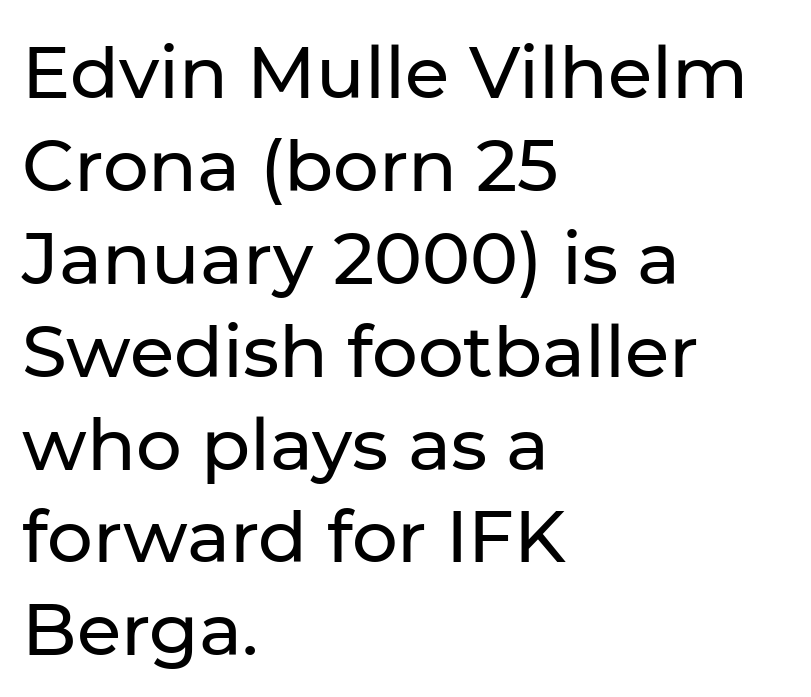
The image shows 72 px sans-serif type, upright; set left-aligned, normal line spacing (1.29x), normal letter spacing, not underlined; low stroke contrast and a medium x-height.
